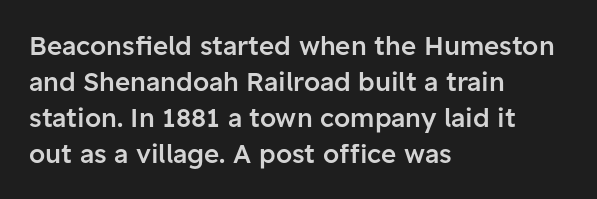
The glyphs have the mass of a demibold cut, below bold. The rendering uses a moderate line-height, typical for paragraphs. Here the glyphs are tracked normally, forming tight word shapes. The rag falls on the right side of this text block.
